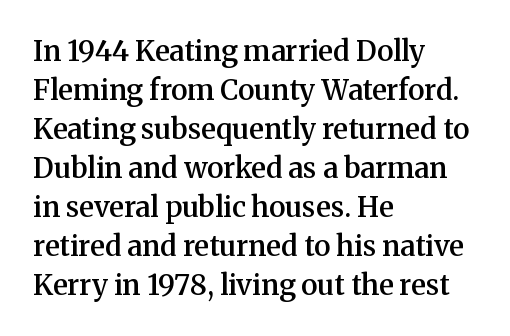
The image shows 28 px semibold serif type, upright; set left-aligned, normal line spacing (1.39x), normal letter spacing, not underlined; medium stroke contrast and a medium x-height.
